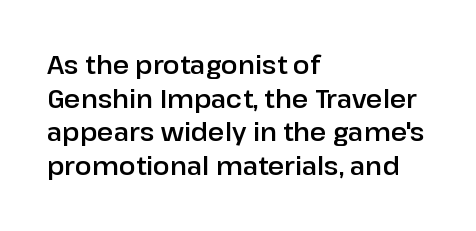
Caption: multi-line text, flush left, ragged right. The font's upright variant was chosen for this text. What stands out about the letter spacing? Nothing — it is the standard amount. Has an underline been added? It has not. This block has exactly the height ordinary leading produces.
